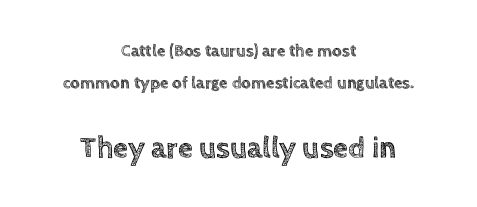
The image shows 30 px text type, upright; set centered, loose line spacing (1.9x), normal letter spacing, not underlined; the second (bottom) block is 1.76x larger; a large x-height.
